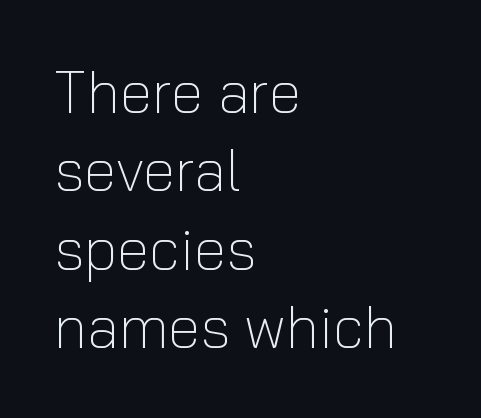
{"serif": "no", "italic": "no", "bold": "no", "weight": "light", "width": "normal", "stroke_contrast": "low", "x_height": "medium", "monospaced": "no", "underline": "no", "align": "left", "line_spacing": "normal", "line_spacing_ratio": 1.33, "letter_spacing": "normal", "letter_spacing_em": 0.0, "glyph_px": 59}
